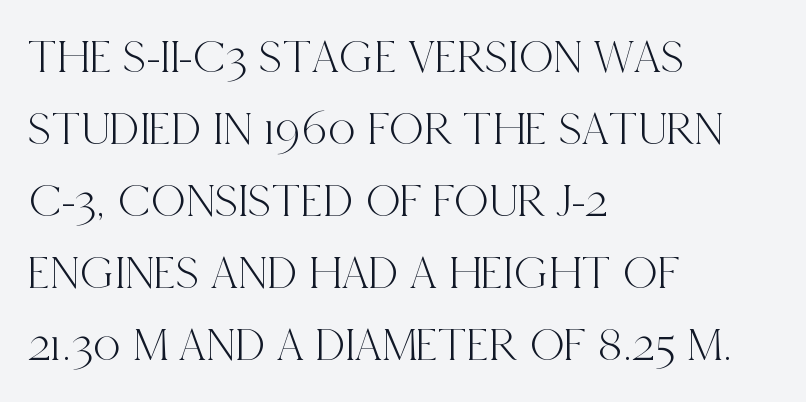
Q: Is the text italic (slanted)? A: No, it is upright.
Q: Is the typeface a serif or a sans-serif typeface? A: Serif.
Q: Is the text underlined? A: No.
Q: How is the paragraph aligned? A: Left-aligned.
Q: Is the spacing between letters normal or unusually wide? A: Normal.
Q: Is the spacing between lines tight, normal or loose? A: Normal.
Q: Width (condensed, normal, or wide)? A: Condensed.
Q: x-height? A: Large.
Q: Monospaced? A: No.
